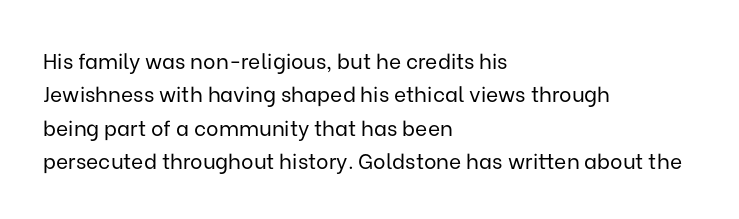
{"italic": "no", "bold": "no", "underline": "no", "align": "left", "line_spacing": "normal", "line_spacing_ratio": 1.59, "letter_spacing": "normal", "letter_spacing_em": 0.0, "glyph_px": 21}
